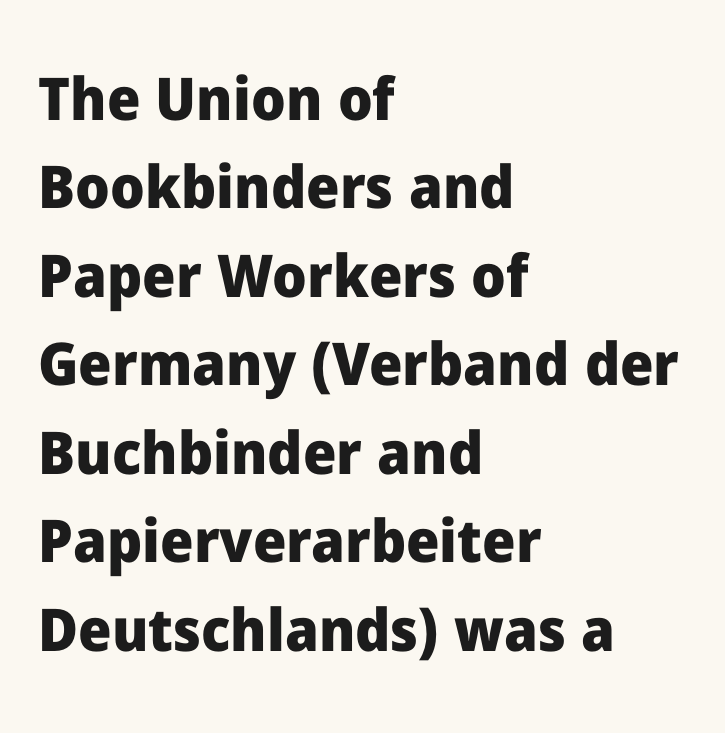
Q: Is the text bold? A: Yes.
Q: Is the text italic (slanted)? A: No, it is upright.
Q: Is the typeface a serif or a sans-serif typeface? A: Sans-serif.
Q: Is the text underlined? A: No.
Q: How is the paragraph aligned? A: Left-aligned.
Q: Is the spacing between letters normal or unusually wide? A: Normal.
Q: Is the spacing between lines tight, normal or loose? A: Normal.
Q: Width (condensed, normal, or wide)? A: Normal.
Q: Stroke contrast? A: Low.
Q: x-height? A: Medium.
Q: Monospaced? A: No.
